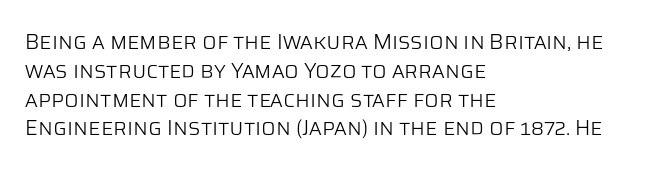
Q: Is the text bold? A: No.
Q: Is the text italic (slanted)? A: No, it is upright.
Q: Is the text underlined? A: No.
Q: How is the paragraph aligned? A: Left-aligned.
Q: Is the spacing between letters normal or unusually wide? A: Normal.
Q: Is the spacing between lines tight, normal or loose? A: Normal.
